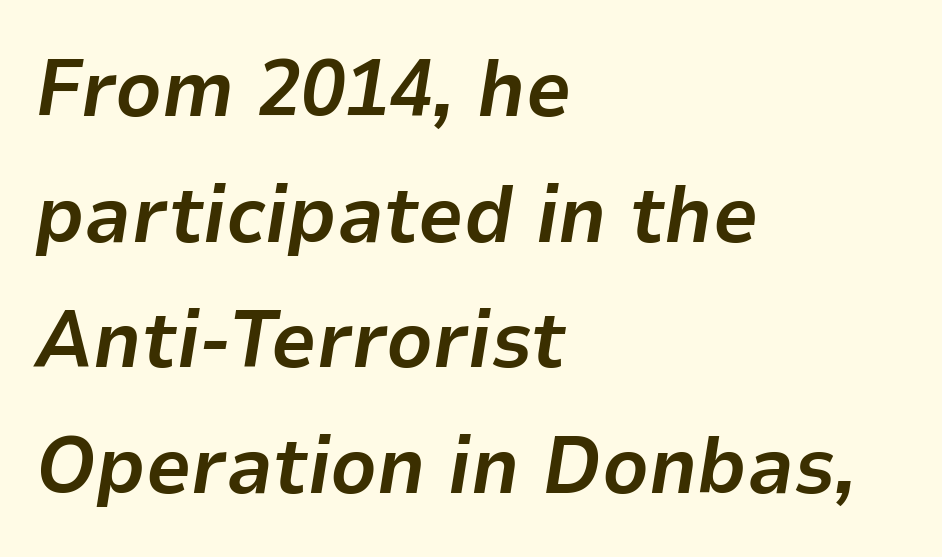
The image shows 80 px bold type, italic (leaning right); set left-aligned, normal line spacing (1.57x), normal letter spacing, not underlined; low stroke contrast and a medium x-height.
